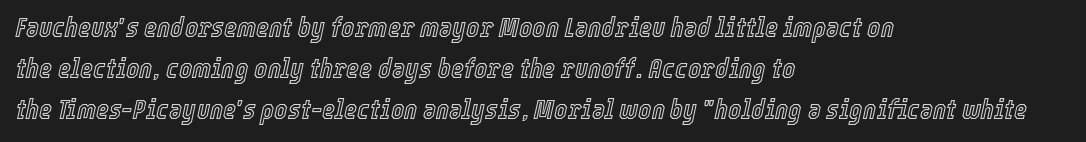
The image shows 28 px condensed type, italic (leaning right); set left-aligned, normal line spacing (1.47x), normal letter spacing, not underlined; a medium x-height.
